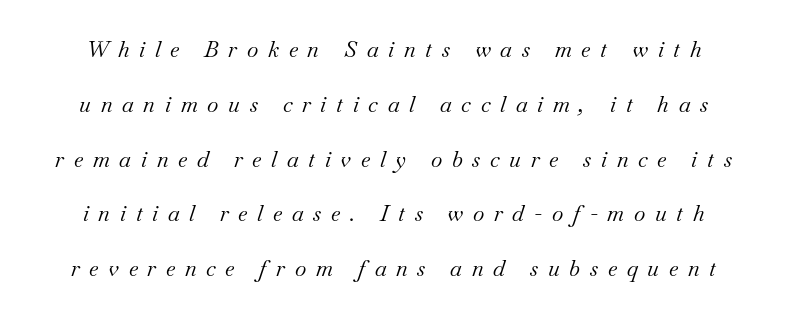
{"italic": "yes", "lean": "right", "slant_degrees": 18, "bold": "no", "underline": "no", "line_spacing": "loose", "line_spacing_ratio": 2.49, "letter_spacing": "wide", "letter_spacing_em": 0.44, "glyph_px": 22}
